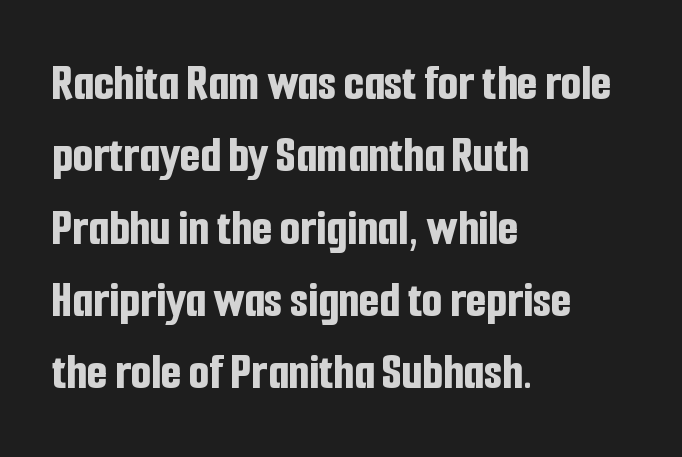
{"serif": "no", "italic": "no", "bold": "yes", "weight": "bold", "width": "condensed", "stroke_contrast": "low", "x_height": "medium", "monospaced": "no", "underline": "no", "align": "left", "line_spacing": "normal", "line_spacing_ratio": 1.39, "letter_spacing": "normal", "letter_spacing_em": 0.0, "glyph_px": 52}
